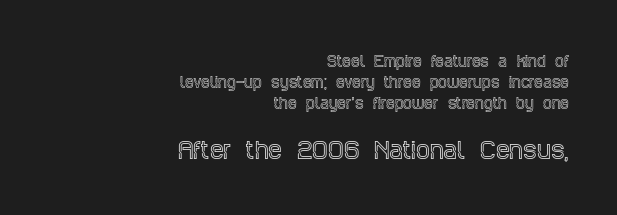
The typography opts for an upright posture over an oblique one. One-word summary of the alignment: right. Typesetter's note — lower block bumped up in size, upper block left smaller. The line-height multiplier appears to be the usual default. Any mark beneath the type? The region is blank. Tracking here is standard; glyphs follow each other at the usual distance.
